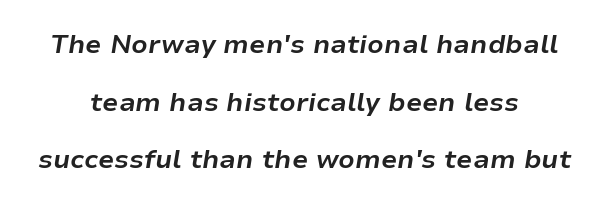
Style check: oblique. As a designer I'd log this as weight 700, bold. The lines are spread far apart with generous leading. The strip under each line holds only bare page. Inter-character spacing is left at the font's built-in metrics.
